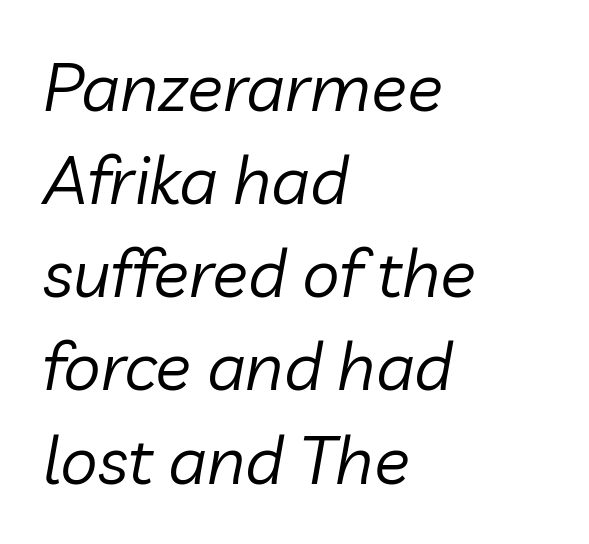
Q: Is the text bold? A: No.
Q: Is the text italic (slanted)? A: Yes, it leans right by about 10 degrees.
Q: Is the text underlined? A: No.
Q: How is the paragraph aligned? A: Left-aligned.
Q: Is the spacing between letters normal or unusually wide? A: Normal.
Q: Is the spacing between lines tight, normal or loose? A: Normal.
Q: Width (condensed, normal, or wide)? A: Normal.
Q: Stroke contrast? A: Low.
Q: x-height? A: Medium.
Q: Monospaced? A: No.
